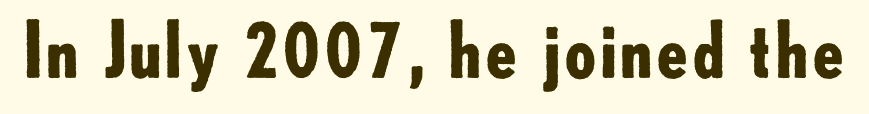
Q: Is the text bold? A: Yes.
Q: Is the text italic (slanted)? A: No, it is upright.
Q: Is the typeface a serif or a sans-serif typeface? A: Sans-serif.
Q: Is the text underlined? A: No.
Q: Is the spacing between letters normal or unusually wide? A: Normal.
Q: Width (condensed, normal, or wide)? A: Normal.
Q: Stroke contrast? A: Low.
Q: x-height? A: Small.
Q: Monospaced? A: No.
